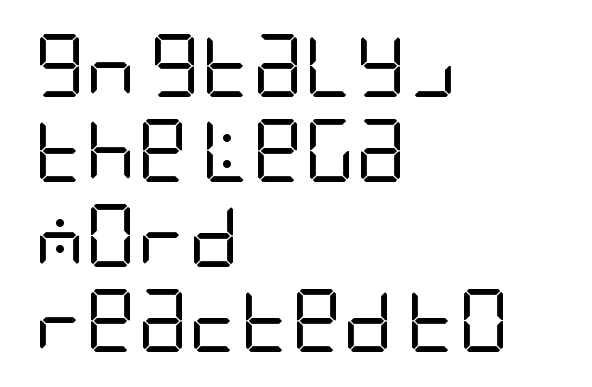
The image shows 63 px regular-weight, condensed sans-serif type, upright; set left-aligned, normal line spacing (1.35x), normal letter spacing, not underlined; low stroke contrast and a large x-height.
